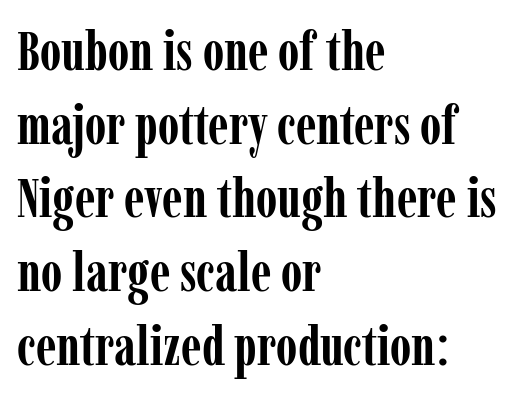
Q: Is the text bold? A: Yes.
Q: Is the text italic (slanted)? A: No, it is upright.
Q: Is the typeface a serif or a sans-serif typeface? A: Serif.
Q: Is the text underlined? A: No.
Q: How is the paragraph aligned? A: Left-aligned.
Q: Is the spacing between letters normal or unusually wide? A: Normal.
Q: Is the spacing between lines tight, normal or loose? A: Normal.
Q: Width (condensed, normal, or wide)? A: Condensed.
Q: Stroke contrast? A: Low.
Q: x-height? A: Medium.
Q: Monospaced? A: No.
